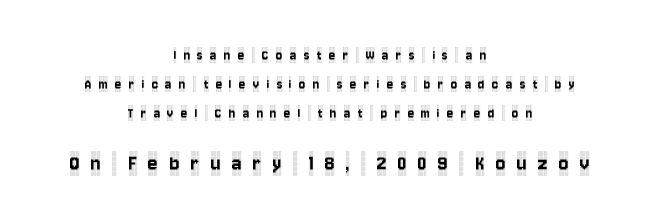
{"italic": "no", "underline": "no", "align": "center", "line_spacing": "loose", "line_spacing_ratio": 1.93, "letter_spacing": "wide", "letter_spacing_em": 0.49, "larger_block": "second", "size_ratio": 1.53, "glyph_px": 23}
